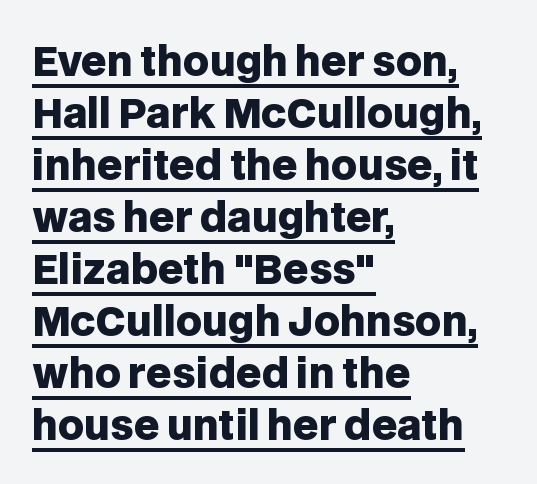
Q: Is the text bold? A: Yes.
Q: Is the text italic (slanted)? A: No, it is upright.
Q: Is the typeface a serif or a sans-serif typeface? A: Sans-serif.
Q: Is the text underlined? A: Yes.
Q: How is the paragraph aligned? A: Left-aligned.
Q: Is the spacing between letters normal or unusually wide? A: Normal.
Q: Is the spacing between lines tight, normal or loose? A: Normal.
Q: Width (condensed, normal, or wide)? A: Normal.
Q: Stroke contrast? A: Low.
Q: x-height? A: Large.
Q: Monospaced? A: No.
